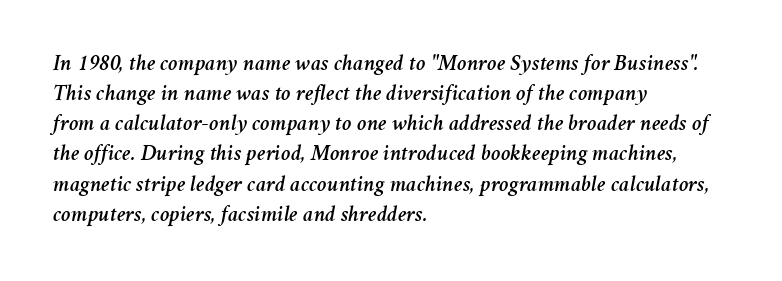
Q: Is the text italic (slanted)? A: Yes, it leans right by about 11 degrees.
Q: Is the text underlined? A: No.
Q: How is the paragraph aligned? A: Left-aligned.
Q: Is the spacing between letters normal or unusually wide? A: Normal.
Q: Is the spacing between lines tight, normal or loose? A: Normal.
